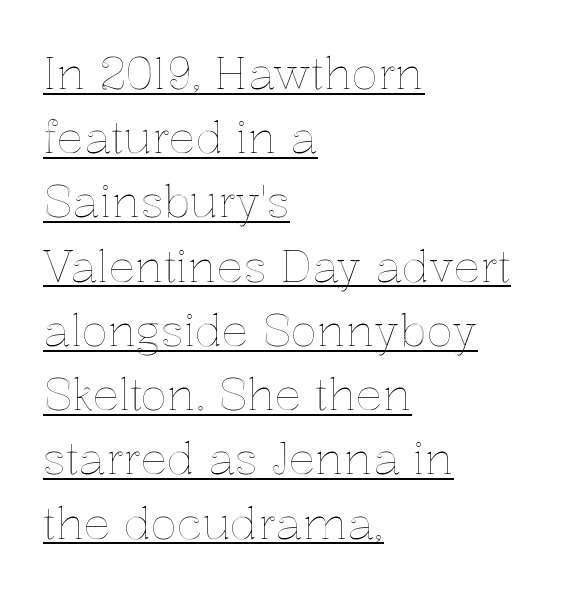
The image shows 44 px text type, upright; set left-aligned, normal line spacing (1.46x), normal letter spacing, underlined; a medium x-height.
